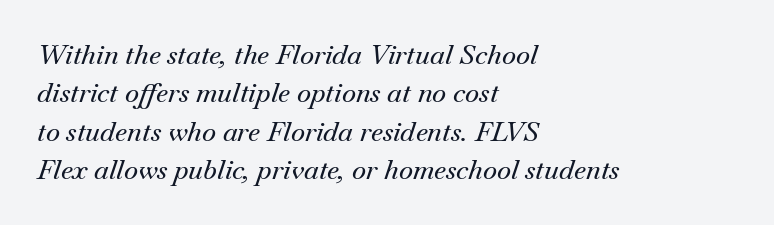
Is there much room between lines? A standard amount, neither cramped nor airy. This is oblique type, the kind used for emphasis or titles. Type without underlining. This sample is left-justified, so line endings fall wherever the words run out. This rendering leaves character spacing at its baseline value.
